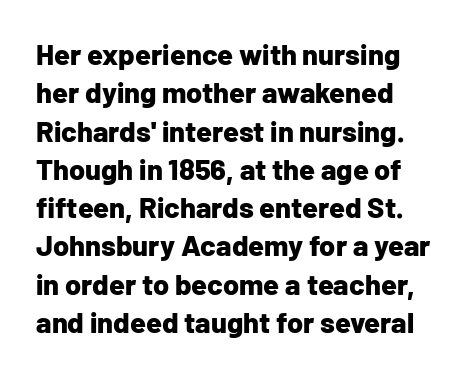
Q: Is the text bold? A: Yes.
Q: Is the text italic (slanted)? A: No, it is upright.
Q: Is the typeface a serif or a sans-serif typeface? A: Sans-serif.
Q: Is the text underlined? A: No.
Q: How is the paragraph aligned? A: Left-aligned.
Q: Is the spacing between letters normal or unusually wide? A: Normal.
Q: Is the spacing between lines tight, normal or loose? A: Normal.
Q: Width (condensed, normal, or wide)? A: Normal.
Q: Stroke contrast? A: Low.
Q: x-height? A: Medium.
Q: Monospaced? A: No.
